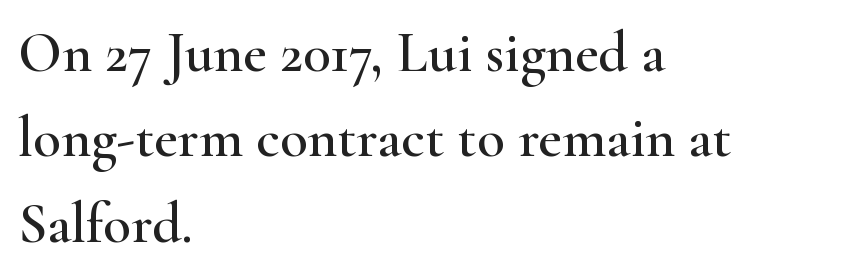
Q: Is the text italic (slanted)? A: No, it is upright.
Q: Is the typeface a serif or a sans-serif typeface? A: Serif.
Q: Is the text underlined? A: No.
Q: How is the paragraph aligned? A: Left-aligned.
Q: Is the spacing between letters normal or unusually wide? A: Normal.
Q: Is the spacing between lines tight, normal or loose? A: Normal.
Q: Width (condensed, normal, or wide)? A: Wide.
Q: Stroke contrast? A: High.
Q: x-height? A: Small.
Q: Monospaced? A: No.
